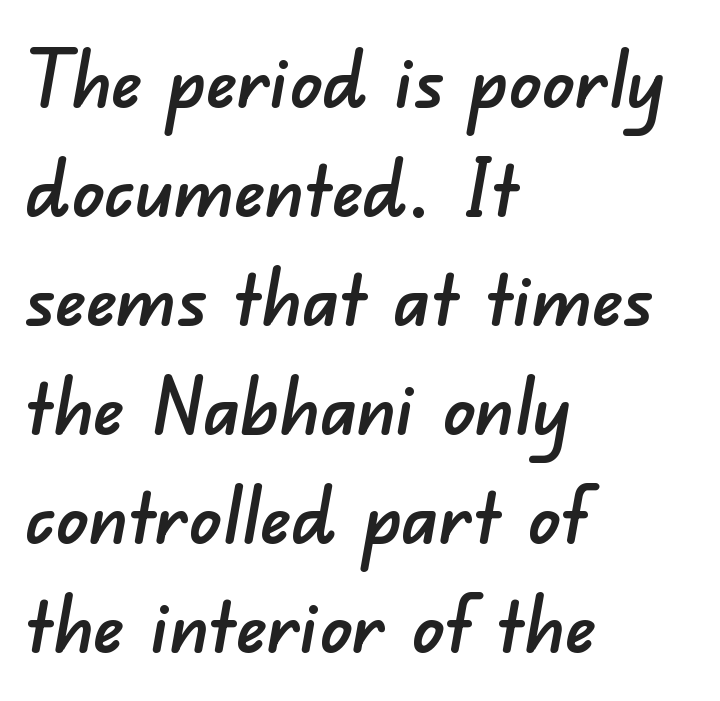
The image shows 79 px sans-serif type; set left-aligned, normal line spacing (1.38x), normal letter spacing, not underlined; low stroke contrast and a small x-height.
